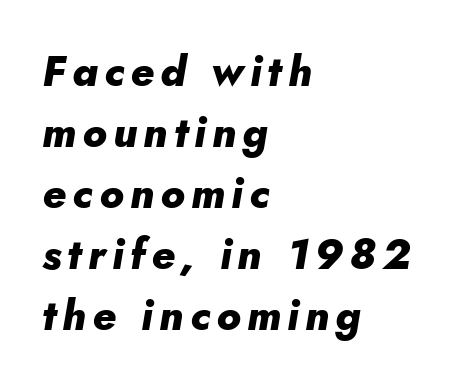
{"italic": "yes", "lean": "right", "slant_degrees": 10, "bold": "yes", "weight": "heavy", "width": "normal", "stroke_contrast": "low", "x_height": "small", "monospaced": "no", "underline": "no", "align": "left", "line_spacing": "normal", "line_spacing_ratio": 1.45, "glyph_px": 42}
